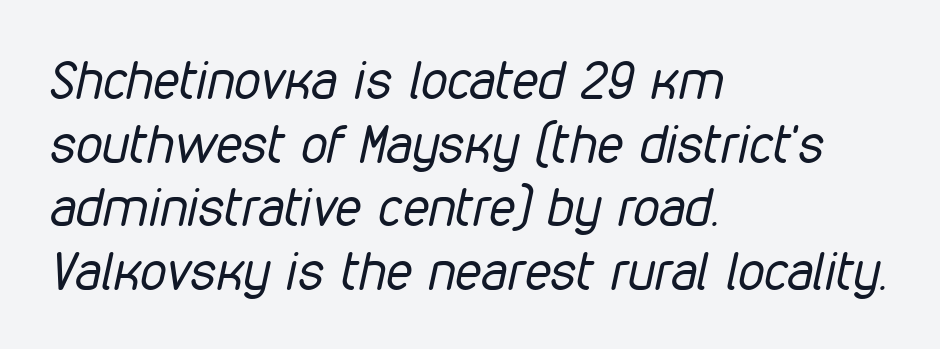
The image shows 53 px regular-weight, condensed type, italic (leaning right); set left-aligned, line spacing 1.2x, normal letter spacing, not underlined; low stroke contrast and a medium x-height.
